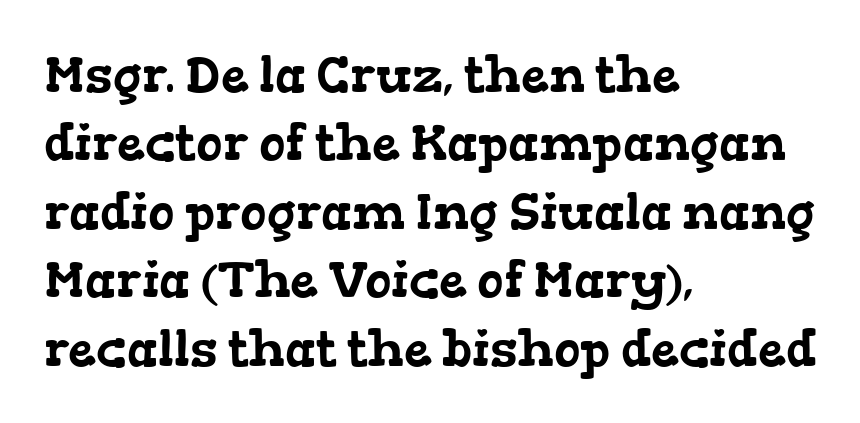
The image shows 50 px wide serif type; set left-aligned, normal line spacing (1.37x), normal letter spacing, not underlined; low stroke contrast and a medium x-height.
